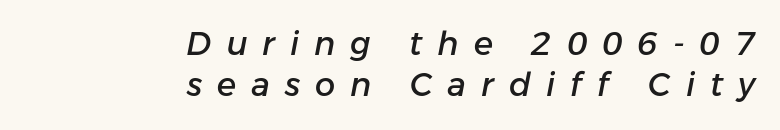
Note the varied advance widths — an 'i' is clearly narrower than an 'm'. Regarding leading, the lines here are spaced in the standard way. Observe the wide spacing: letters keep a clear distance from each other. Underline: absent.
